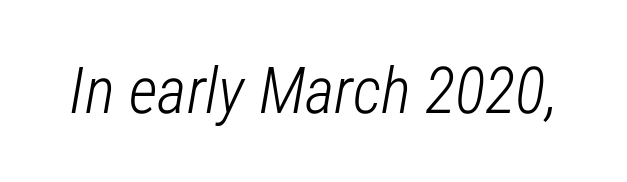
The image shows 64 px light, condensed type, italic (leaning right); set normal letter spacing, not underlined; low stroke contrast and a medium x-height.
